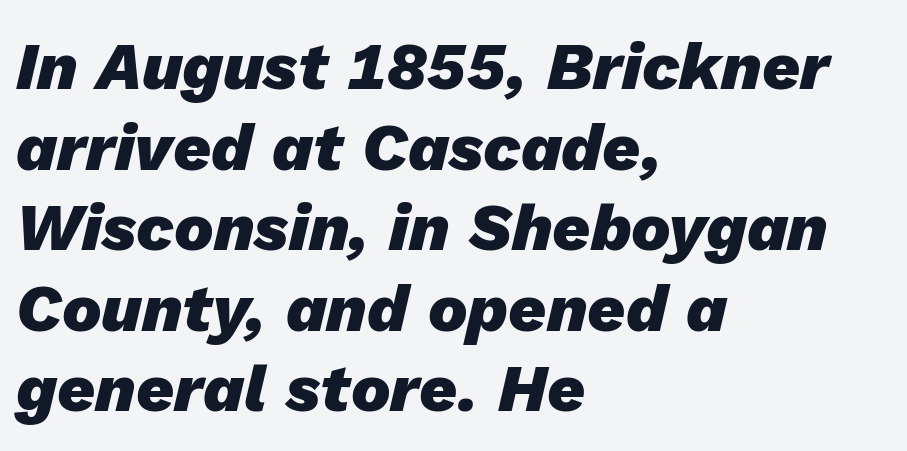
Q: Is the text bold? A: Yes.
Q: Is the text italic (slanted)? A: Yes, it leans right by about 13 degrees.
Q: Is the text underlined? A: No.
Q: How is the paragraph aligned? A: Left-aligned.
Q: Is the spacing between letters normal or unusually wide? A: Normal.
Q: Width (condensed, normal, or wide)? A: Normal.
Q: Stroke contrast? A: Low.
Q: x-height? A: Medium.
Q: Monospaced? A: No.
